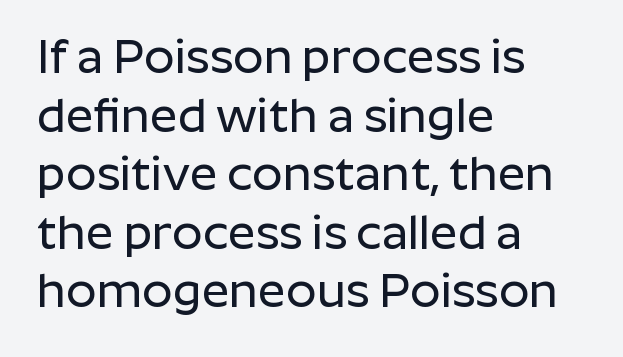
Tall strokes in this sample are plumb rather than angled. Here the designer chose a conventional face with non-uniform glyph widths. This rendering employs a face without finishing strokes, i.e., a sans-serif. Descenders hang freely into open space. Does the copy run flush right? No — it runs flush left. No extra tracking has been applied to these lines.
